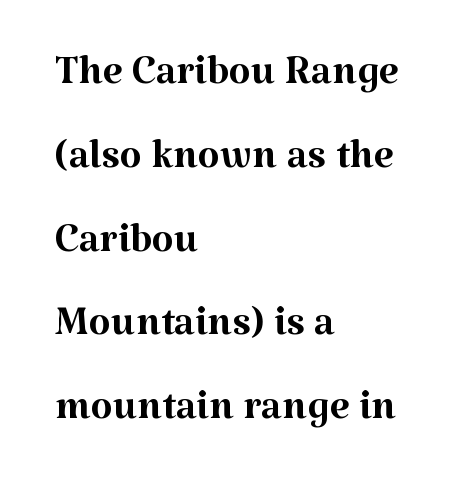
Q: Is the text bold? A: No.
Q: Is the text italic (slanted)? A: No, it is upright.
Q: Is the typeface a serif or a sans-serif typeface? A: Serif.
Q: Is the text underlined? A: No.
Q: How is the paragraph aligned? A: Left-aligned.
Q: Is the spacing between letters normal or unusually wide? A: Normal.
Q: Is the spacing between lines tight, normal or loose? A: Normal.
Q: Width (condensed, normal, or wide)? A: Normal.
Q: Stroke contrast? A: Medium.
Q: x-height? A: Medium.
Q: Monospaced? A: No.
